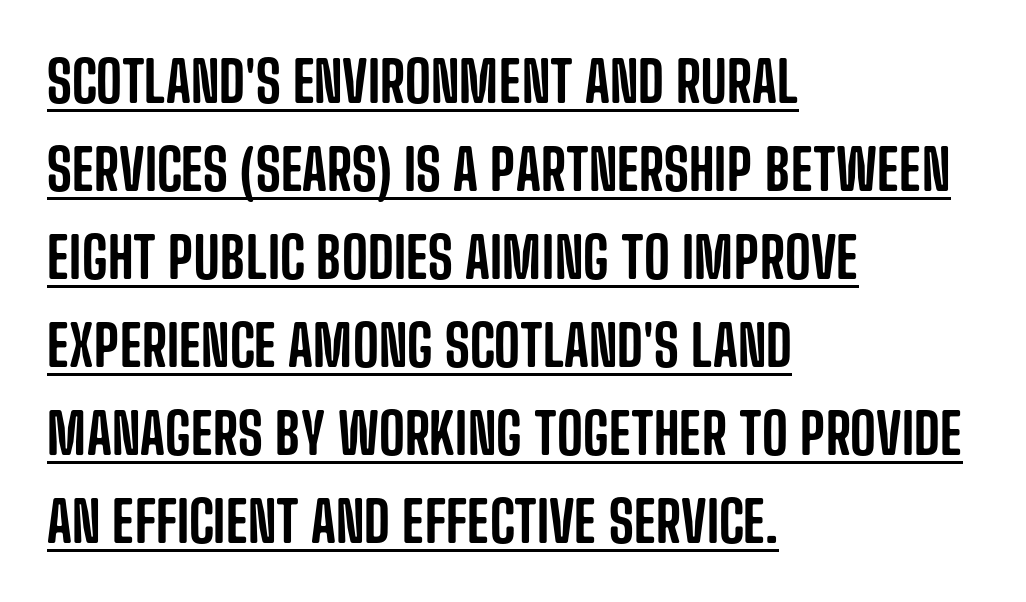
Q: Is the text italic (slanted)? A: No, it is upright.
Q: Is the typeface a serif or a sans-serif typeface? A: Sans-serif.
Q: Is the text underlined? A: Yes.
Q: How is the paragraph aligned? A: Left-aligned.
Q: Is the spacing between letters normal or unusually wide? A: Normal.
Q: Is the spacing between lines tight, normal or loose? A: Normal.
Q: Width (condensed, normal, or wide)? A: Condensed.
Q: Stroke contrast? A: Low.
Q: x-height? A: Large.
Q: Monospaced? A: No.
